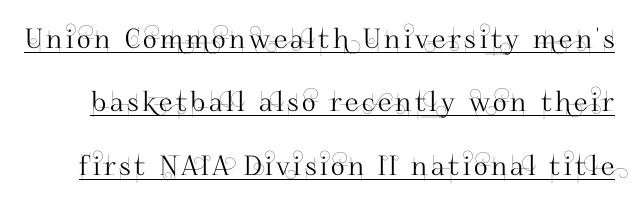
Q: Is the text italic (slanted)? A: No, it is upright.
Q: Is the text underlined? A: Yes.
Q: Is the spacing between lines tight, normal or loose? A: Loose.
